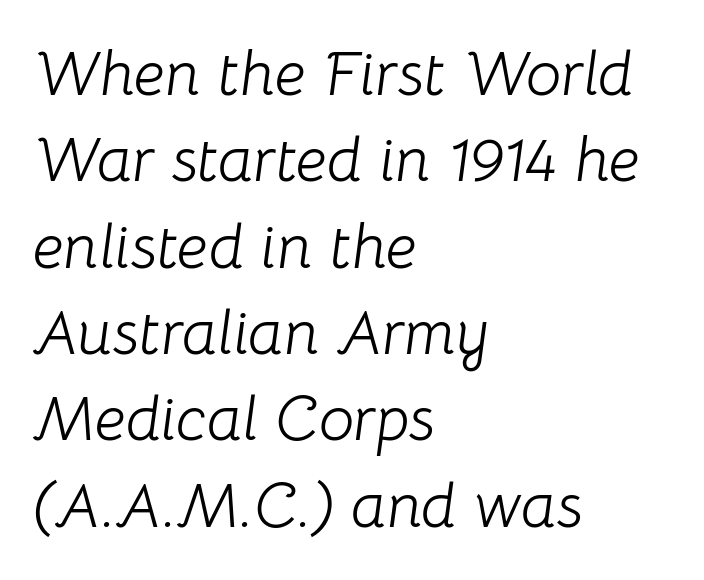
Q: Is the text bold? A: No.
Q: Is the text italic (slanted)? A: Yes, it leans right by about 8 degrees.
Q: Is the text underlined? A: No.
Q: How is the paragraph aligned? A: Left-aligned.
Q: Is the spacing between letters normal or unusually wide? A: Normal.
Q: Is the spacing between lines tight, normal or loose? A: Normal.
Q: Width (condensed, normal, or wide)? A: Normal.
Q: Stroke contrast? A: Low.
Q: x-height? A: Medium.
Q: Monospaced? A: No.
